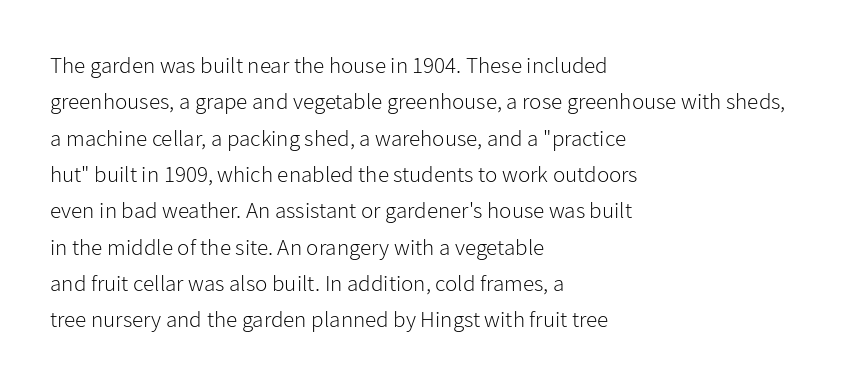
{"italic": "no", "bold": "no", "underline": "no", "align": "left", "line_spacing": "normal", "line_spacing_ratio": 1.58, "letter_spacing": "normal", "letter_spacing_em": 0.0, "glyph_px": 23}
